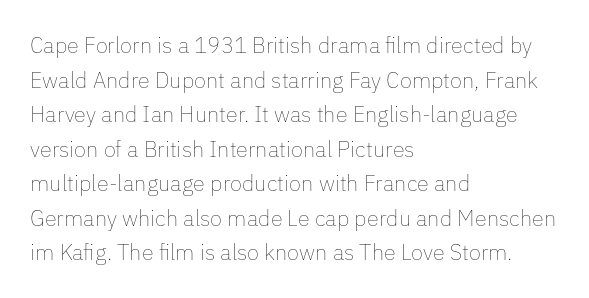
{"italic": "no", "bold": "no", "underline": "no", "align": "left", "line_spacing": "normal", "line_spacing_ratio": 1.57, "letter_spacing": "normal", "letter_spacing_em": 0.0, "glyph_px": 22}
